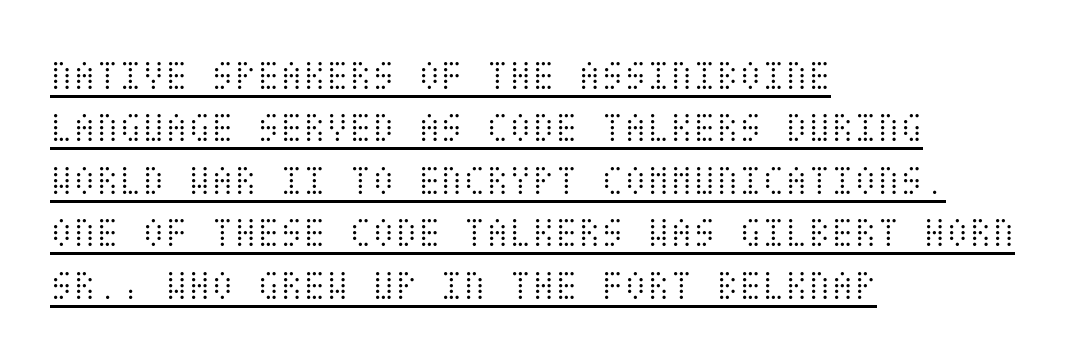
Bold? No — there's no thickening of the strokes. Is there any slant? The stems are plumb. Has an underline been added? It has. You could call the tracking neutral — neither tight nor loose. Honestly, the row spacing looks completely unremarkable.
